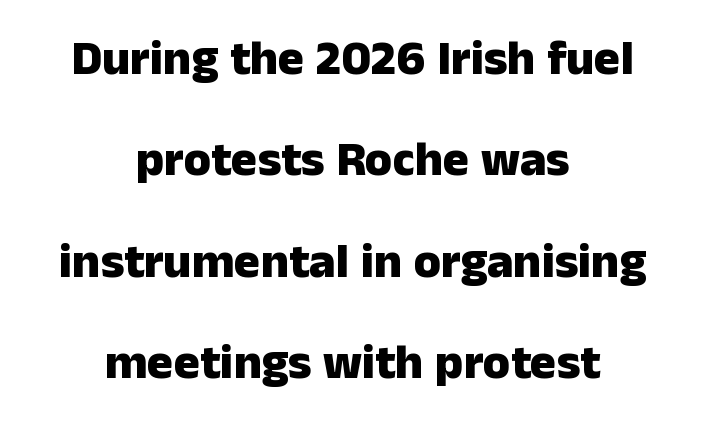
Q: Is the text bold? A: Yes.
Q: Is the text italic (slanted)? A: No, it is upright.
Q: Is the typeface a serif or a sans-serif typeface? A: Sans-serif.
Q: Is the text underlined? A: No.
Q: How is the paragraph aligned? A: Centered.
Q: Is the spacing between letters normal or unusually wide? A: Normal.
Q: Is the spacing between lines tight, normal or loose? A: Loose.
Q: Width (condensed, normal, or wide)? A: Normal.
Q: Stroke contrast? A: Low.
Q: x-height? A: Medium.
Q: Monospaced? A: No.
